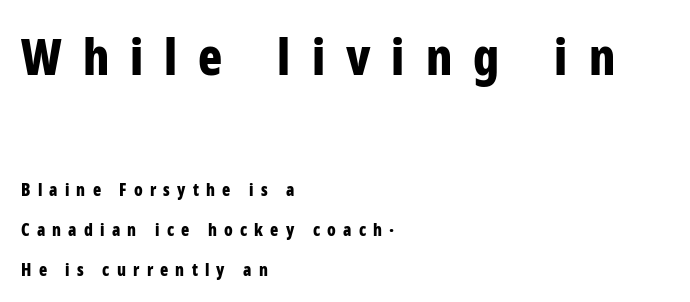
The image shows 50 px bold, condensed sans-serif type, upright; set left-aligned, loose line spacing (2.33x), unusually wide letter spacing (+0.42 em), not underlined; the first (top) block is 2.94x larger; low stroke contrast and a medium x-height.
